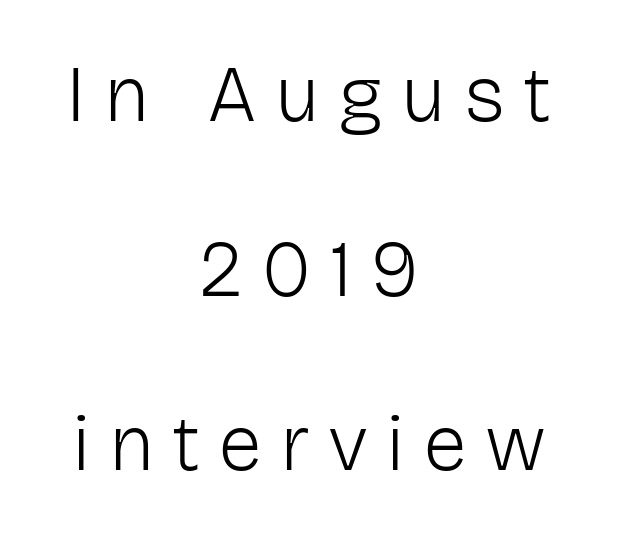
Each stroke keeps to a modest, everyday thickness or less. You could fit nearly another row in the gap between these rows. Each word looks stretched out because of the extra space between its letters. Rule under the text: the space is simply empty. Is this a fixed-width face? No — the glyphs have proportional, varying widths. A roman cut, with each character standing at attention.
